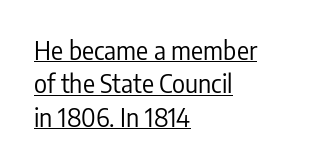
Q: Is the text bold? A: No.
Q: Is the text italic (slanted)? A: No, it is upright.
Q: Is the text underlined? A: Yes.
Q: How is the paragraph aligned? A: Left-aligned.
Q: Is the spacing between letters normal or unusually wide? A: Normal.
Q: Is the spacing between lines tight, normal or loose? A: Normal.
